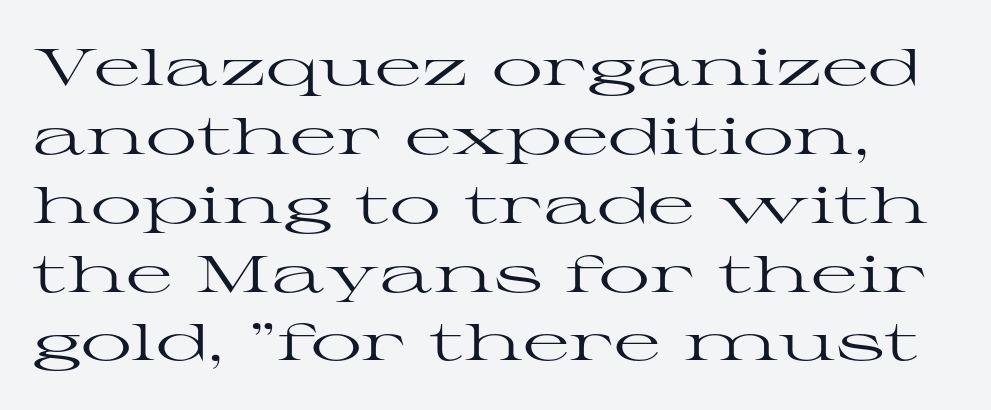
{"serif": "yes", "italic": "no", "bold": "no", "weight": "regular", "width": "wide", "stroke_contrast": "high", "x_height": "medium", "monospaced": "no", "underline": "no", "line_spacing": "normal", "line_spacing_ratio": 1.35, "letter_spacing": "normal", "letter_spacing_em": 0.0, "glyph_px": 51}
